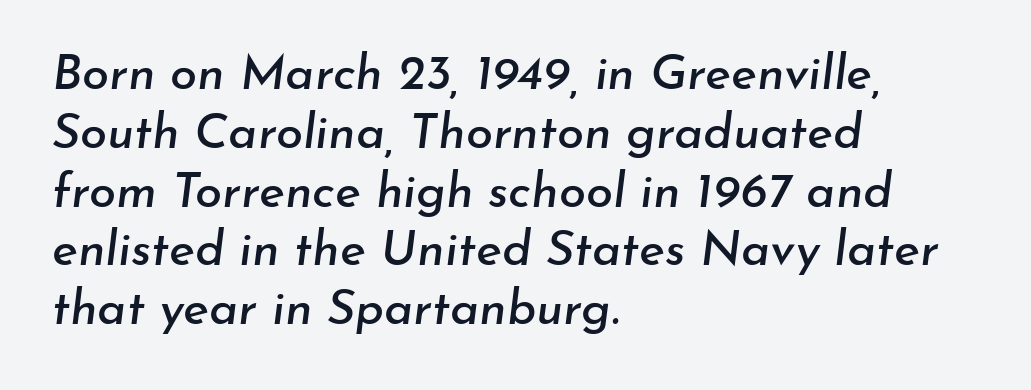
{"italic": "yes", "lean": "right", "slant_degrees": 7, "width": "normal", "stroke_contrast": "low", "x_height": "small", "monospaced": "no", "underline": "no", "align": "left", "line_spacing_ratio": 1.2, "letter_spacing": "normal", "letter_spacing_em": 0.0, "glyph_px": 49}
